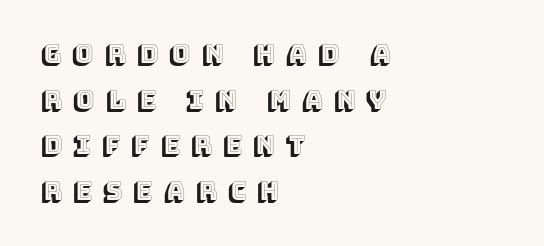
{"italic": "no", "underline": "no", "align": "left", "line_spacing_ratio": 1.83, "letter_spacing": "wide", "letter_spacing_em": 0.45, "glyph_px": 25}
